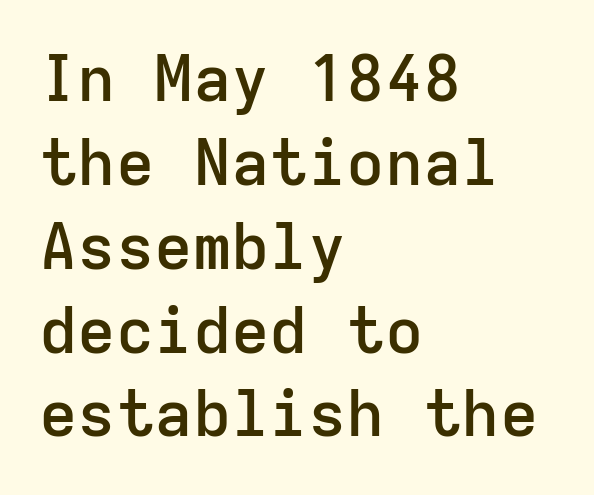
{"serif": "no", "italic": "no", "bold": "semi", "weight": "semibold", "width": "normal", "stroke_contrast": "low", "x_height": "medium", "monospaced": "yes", "underline": "no", "align": "left", "line_spacing": "normal", "line_spacing_ratio": 1.31, "letter_spacing": "normal", "letter_spacing_em": 0.0, "glyph_px": 64}
